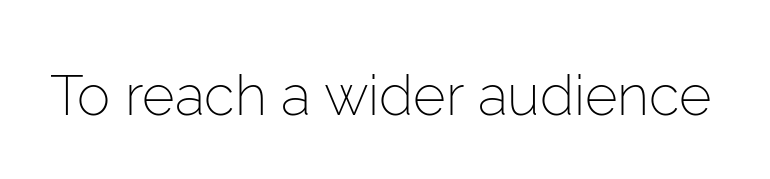
Q: Is the text bold? A: No.
Q: Is the text italic (slanted)? A: No, it is upright.
Q: Is the typeface a serif or a sans-serif typeface? A: Sans-serif.
Q: Is the text underlined? A: No.
Q: Is the spacing between letters normal or unusually wide? A: Normal.
Q: Width (condensed, normal, or wide)? A: Normal.
Q: Stroke contrast? A: Low.
Q: x-height? A: Medium.
Q: Monospaced? A: No.
